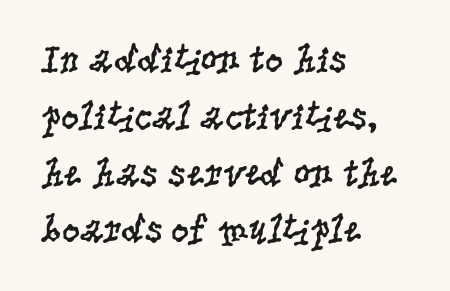
The image shows 40 px regular-weight, condensed serif type; set left-aligned, normal line spacing (1.42x), normal letter spacing, not underlined; low stroke contrast and a large x-height.
